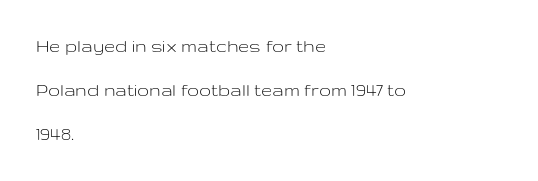
{"italic": "no", "bold": "no", "underline": "no", "align": "left", "line_spacing": "loose", "line_spacing_ratio": 2.21, "letter_spacing": "normal", "letter_spacing_em": 0.0, "glyph_px": 20}
